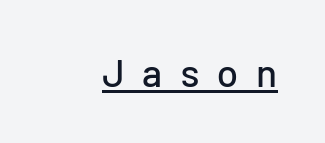
Q: Is the text italic (slanted)? A: No, it is upright.
Q: Is the typeface a serif or a sans-serif typeface? A: Sans-serif.
Q: Is the text underlined? A: Yes.
Q: Is the spacing between letters normal or unusually wide? A: Unusually wide.
Q: Width (condensed, normal, or wide)? A: Normal.
Q: Stroke contrast? A: Low.
Q: x-height? A: Medium.
Q: Monospaced? A: No.
